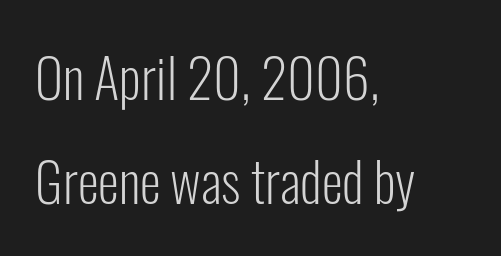
Compared with typical paragraphs, the rows here are farther apart. The weight tops out at a normal text grade. Just letters on the line, the space beneath them empty. The typesetter chose a ragged-right arrangement here. The designer went with a sans here, leaving each stem footless.
